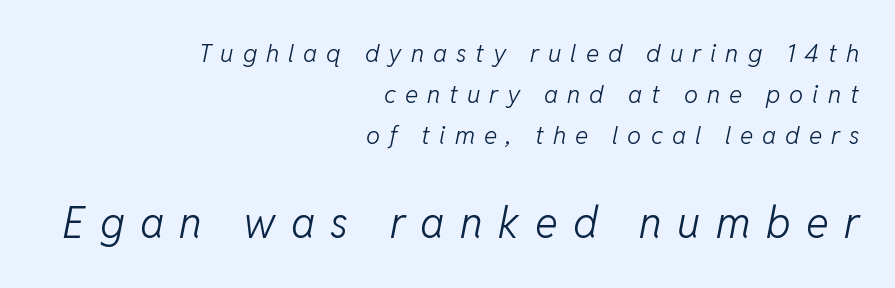
Spacing verdict: proportional, widths tailored to each character. Heaviness? Minimal to ordinary, like unemphasized prose. Horizontal bands of white between lines are of average thickness. Honestly, there is no underline to notice here at all. The setting favours the right margin, as signatures and pull-quotes sometimes do. The tracking reads as deliberately expanded to a designer's eye.
